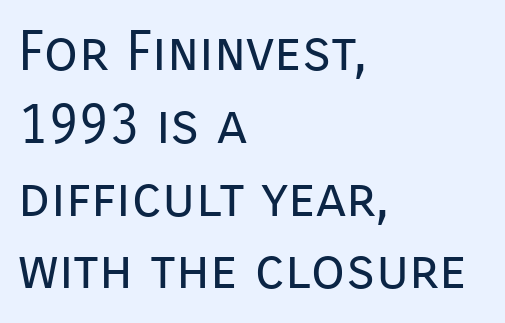
The gap between lines stays unmarked. Does the type have serifs? No, each stem ends abruptly. This sample uses plain, unmodified letter spacing. The rows are spaced the way most documents space them. Bold? No — there's no thickening of the strokes.
